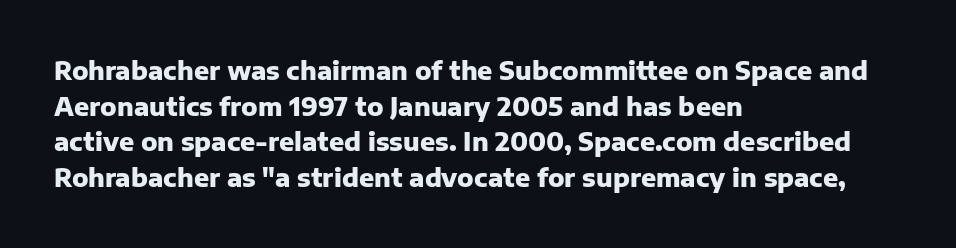
{"italic": "no", "bold": "yes", "underline": "no", "align": "left", "line_spacing": "normal", "line_spacing_ratio": 1.43, "letter_spacing": "normal", "letter_spacing_em": 0.0, "glyph_px": 25}
